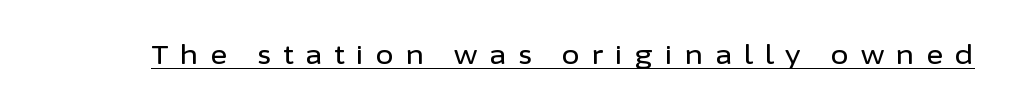
The font's upright variant was chosen for this text. The letters are spread apart with noticeably loose tracking. Students, observe the line beneath the letters — that is underlining.
